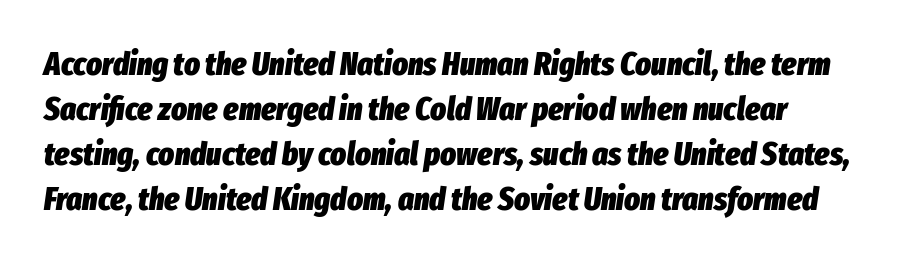
Character widths vary here, with narrow letters taking less room than wide ones. This is heavy type, rendered in bold. The designer left line spacing at the default. The lettering tilts uniformly, giving the passage an italic look. The line texture is even and compact thanks to regular tracking.
